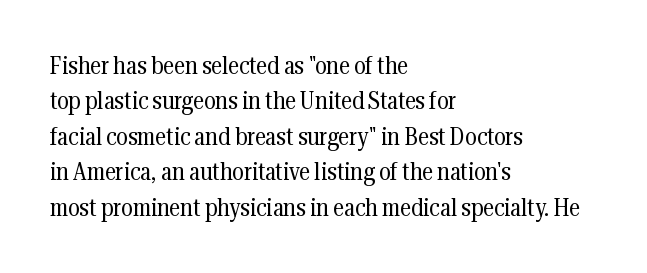
The image shows 25 px text type, upright; set left-aligned, normal line spacing (1.42x), normal letter spacing, not underlined.
